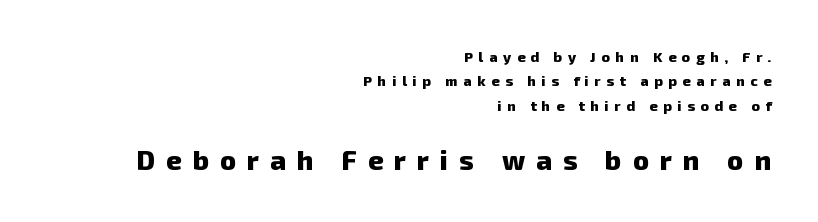
Q: Is the text bold? A: Yes.
Q: Is the text underlined? A: No.
Q: How is the paragraph aligned? A: Right-aligned.
Q: Is the spacing between letters normal or unusually wide? A: Unusually wide.
Q: Which block of text is set in a larger size, the first (top) or the second (bottom)? A: The second (bottom) one.
